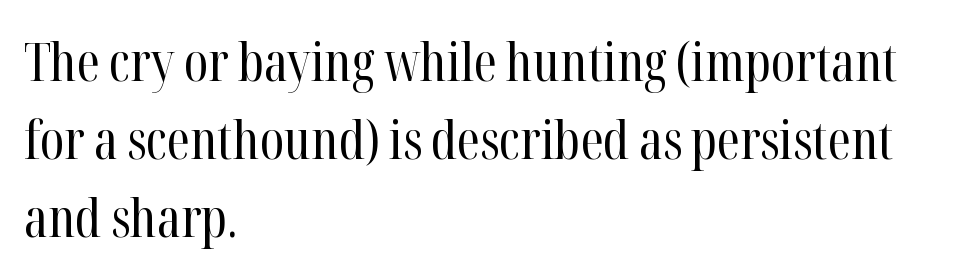
{"serif": "yes", "italic": "no", "bold": "no", "weight": "regular", "width": "condensed", "stroke_contrast": "high", "x_height": "medium", "monospaced": "no", "underline": "no", "align": "left", "line_spacing": "normal", "line_spacing_ratio": 1.47, "letter_spacing": "normal", "letter_spacing_em": 0.0, "glyph_px": 53}
